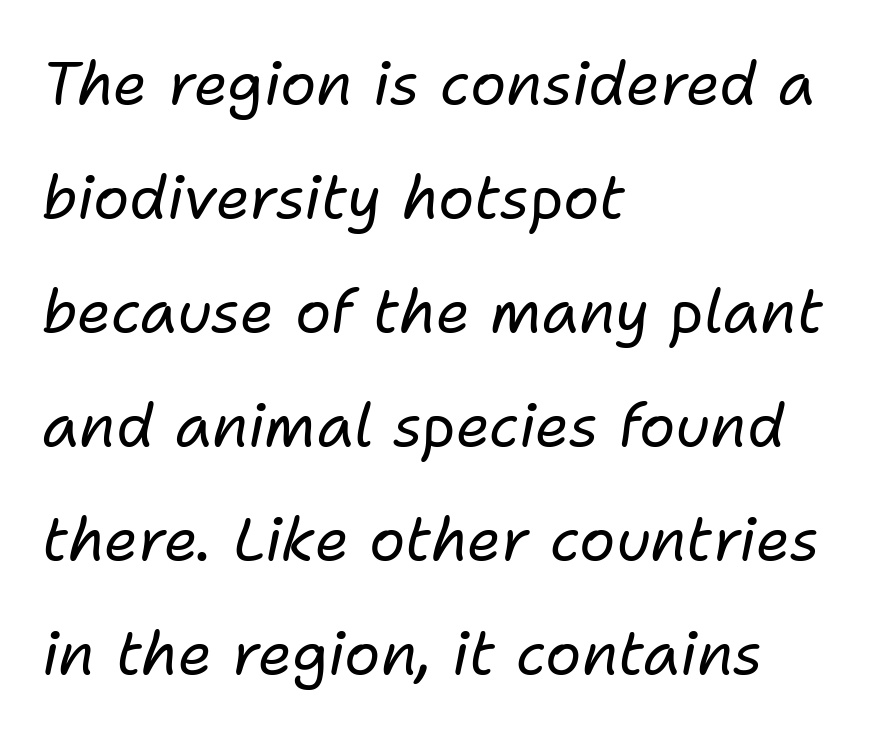
Q: Is the text bold? A: No.
Q: Is the text italic (slanted)? A: Yes, it leans right by about 11 degrees.
Q: Is the text underlined? A: No.
Q: How is the paragraph aligned? A: Left-aligned.
Q: Is the spacing between letters normal or unusually wide? A: Normal.
Q: Is the spacing between lines tight, normal or loose? A: Loose.
Q: Width (condensed, normal, or wide)? A: Normal.
Q: Stroke contrast? A: Low.
Q: x-height? A: Medium.
Q: Monospaced? A: No.
